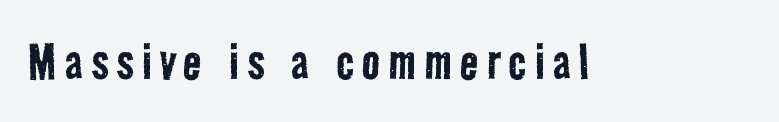
{"serif": "no", "bold": "no", "weight": "regular", "width": "condensed", "stroke_contrast": "low", "x_height": "medium", "monospaced": "no", "underline": "no", "glyph_px": 60}
